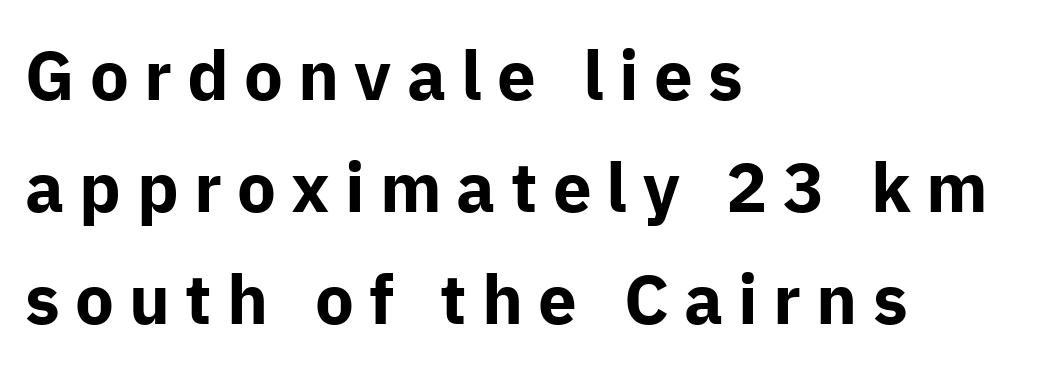
The image shows 69 px bold sans-serif type, upright; set left-aligned, normal line spacing (1.62x), unusually wide letter spacing (+0.22 em), not underlined; low stroke contrast and a medium x-height.
